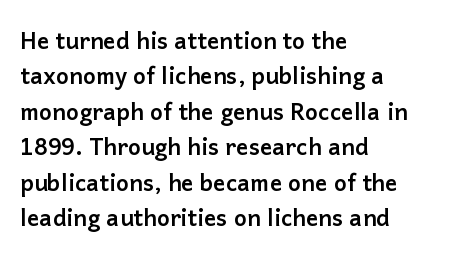
The strip under each line holds only bare page. The designer left line spacing at the default. Typeset ragged right — the left edge is the straight one. Heavy-handed strokes throughout: this text is bold.
